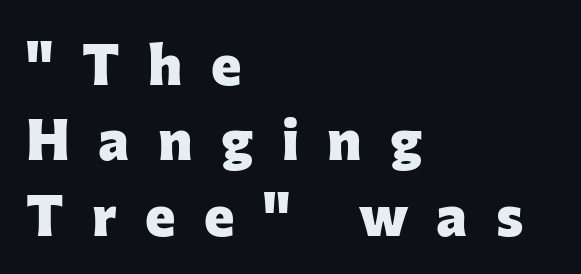
The image shows 58 px heavy sans-serif type, upright; set left-aligned, normal line spacing (1.3x), unusually wide letter spacing (+0.49 em), not underlined; low stroke contrast and a medium x-height.
